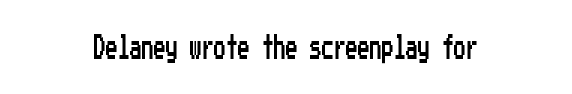
{"italic": "no", "underline": "no", "letter_spacing": "normal", "letter_spacing_em": 0.0, "glyph_px": 24}
